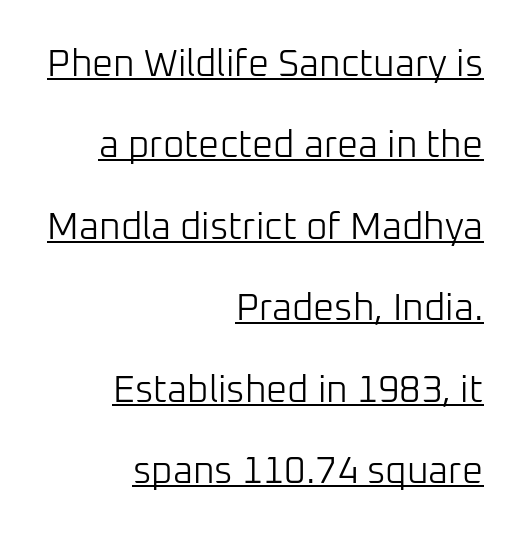
{"serif": "no", "italic": "no", "bold": "no", "weight": "light", "width": "normal", "stroke_contrast": "low", "x_height": "medium", "monospaced": "no", "underline": "yes", "align": "right", "line_spacing": "loose", "line_spacing_ratio": 2.2, "letter_spacing": "normal", "letter_spacing_em": 0.0, "glyph_px": 37}
